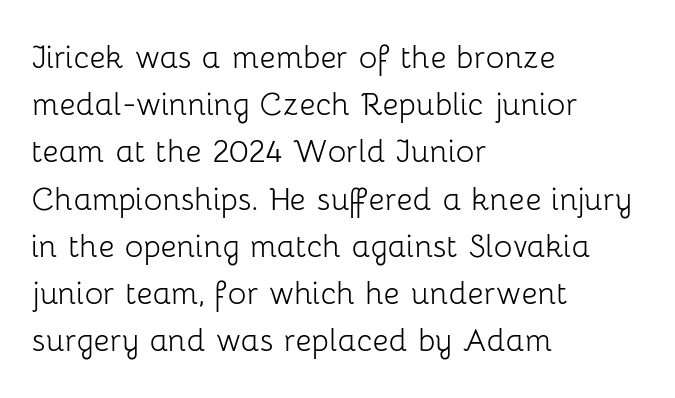
The image shows 39 px light sans-serif type, upright; set left-aligned, line spacing 1.21x, normal letter spacing, not underlined; low stroke contrast and a medium x-height.
